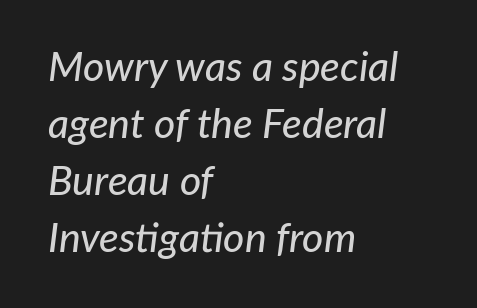
The image shows 41 px text type, italic (leaning right); set left-aligned, normal line spacing (1.39x), normal letter spacing, not underlined; low stroke contrast and a medium x-height.
